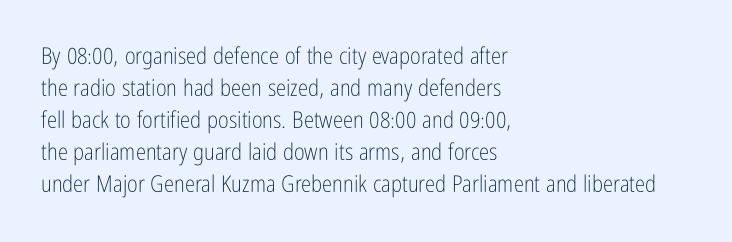
Q: Is the text bold? A: No.
Q: Is the text italic (slanted)? A: No, it is upright.
Q: Is the text underlined? A: No.
Q: How is the paragraph aligned? A: Left-aligned.
Q: Is the spacing between letters normal or unusually wide? A: Normal.
Q: Is the spacing between lines tight, normal or loose? A: Normal.
